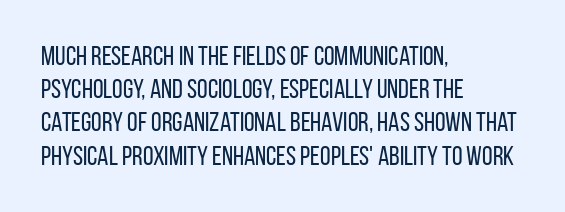
The image shows 27 px text type, upright; set left-aligned, line spacing 1.23x, normal letter spacing, not underlined.
